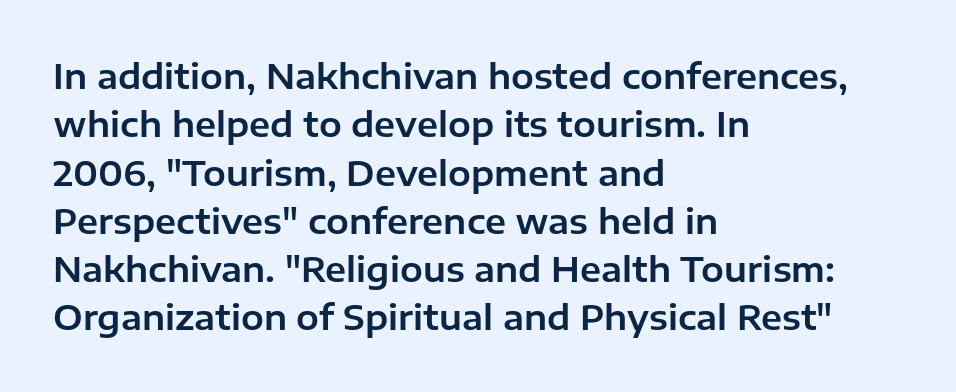
Plain, unruled lines of type. These lines were composed using upright roman letters. The face used here is proportionally spaced, like ordinary book or web type. In CSS terms this would be text-align: left. Summary of vertical rhythm: regular, with standard interline spacing. The letters carry no serifs — their stems end cleanly without finishing strokes.
